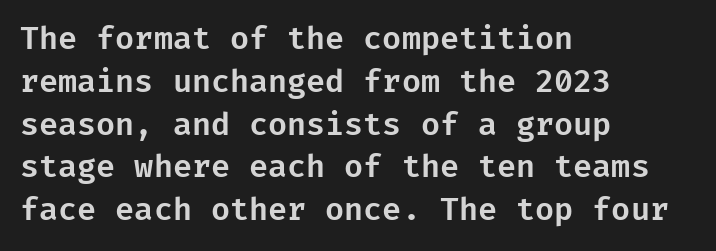
The image shows 31 px sans-serif type, upright; set left-aligned, normal line spacing (1.38x), normal letter spacing, not underlined; low stroke contrast and a medium x-height.
